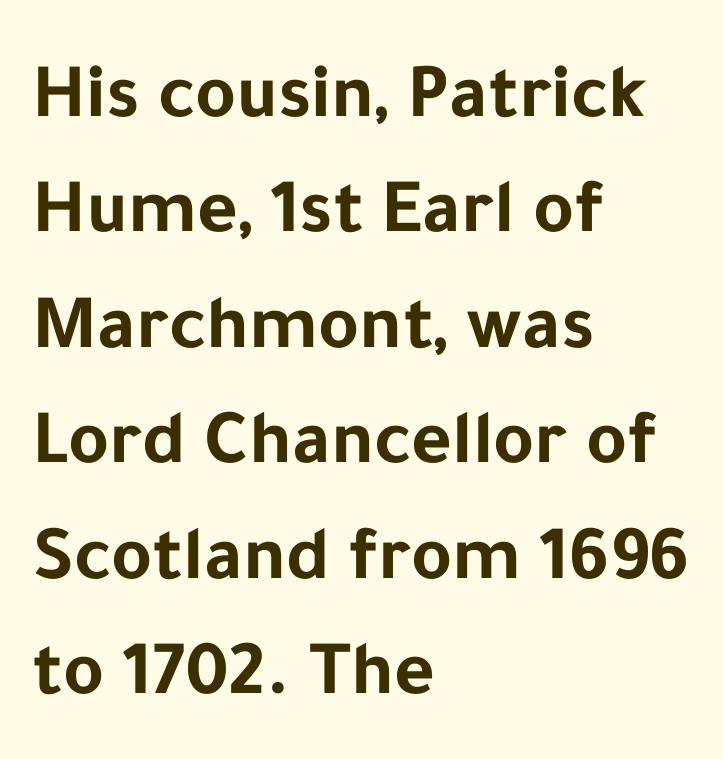
Q: Is the text bold? A: Yes.
Q: Is the text italic (slanted)? A: No, it is upright.
Q: Is the typeface a serif or a sans-serif typeface? A: Sans-serif.
Q: Is the text underlined? A: No.
Q: How is the paragraph aligned? A: Left-aligned.
Q: Is the spacing between letters normal or unusually wide? A: Normal.
Q: Is the spacing between lines tight, normal or loose? A: Normal.
Q: Width (condensed, normal, or wide)? A: Normal.
Q: Stroke contrast? A: Low.
Q: x-height? A: Medium.
Q: Monospaced? A: No.
